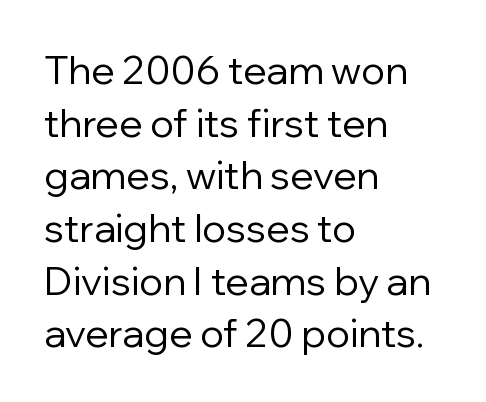
Q: Is the text bold? A: No.
Q: Is the text italic (slanted)? A: No, it is upright.
Q: Is the typeface a serif or a sans-serif typeface? A: Sans-serif.
Q: Is the text underlined? A: No.
Q: How is the paragraph aligned? A: Left-aligned.
Q: Is the spacing between letters normal or unusually wide? A: Normal.
Q: Is the spacing between lines tight, normal or loose? A: Normal.
Q: Width (condensed, normal, or wide)? A: Normal.
Q: Stroke contrast? A: Low.
Q: x-height? A: Medium.
Q: Monospaced? A: No.
